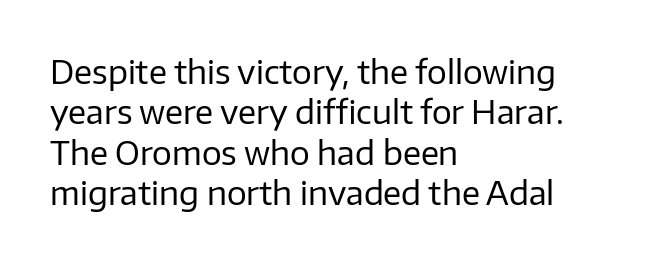
The image shows 33 px regular-weight sans-serif type, upright; set left-aligned, line spacing 1.22x, normal letter spacing, not underlined; low stroke contrast and a medium x-height.
